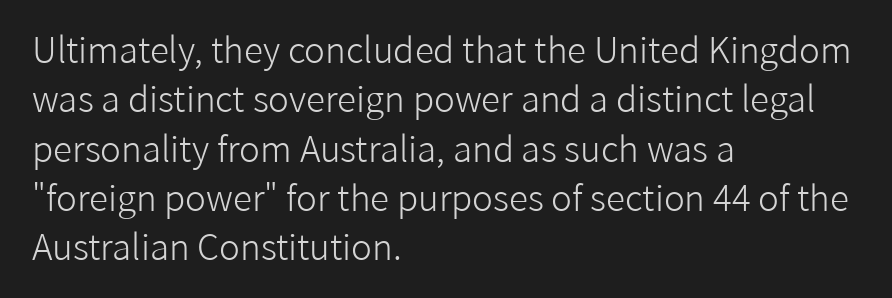
The image shows 35 px light sans-serif type, upright; set left-aligned, normal line spacing (1.41x), normal letter spacing, not underlined; low stroke contrast and a medium x-height.
